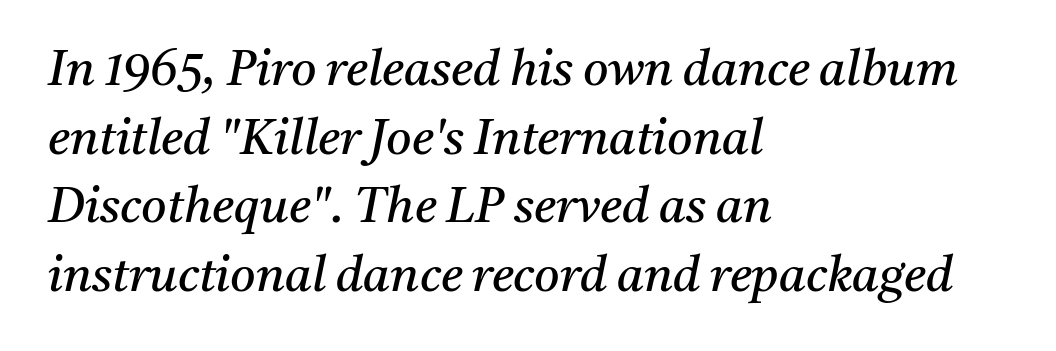
Q: Is the text bold? A: No.
Q: Is the text italic (slanted)? A: Yes, it leans right by about 11 degrees.
Q: Is the typeface a serif or a sans-serif typeface? A: Serif.
Q: Is the text underlined? A: No.
Q: How is the paragraph aligned? A: Left-aligned.
Q: Is the spacing between letters normal or unusually wide? A: Normal.
Q: Is the spacing between lines tight, normal or loose? A: Normal.
Q: Width (condensed, normal, or wide)? A: Normal.
Q: Stroke contrast? A: Medium.
Q: x-height? A: Medium.
Q: Monospaced? A: No.
